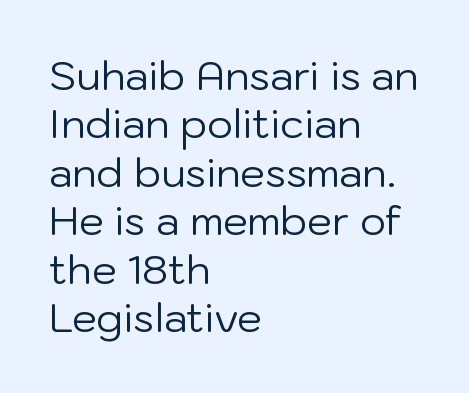
The specimen omits any rule beneath the text block's lines. Quick note: not italic, upright. Teacher's note: observe the even left margin — that is flush-left alignment. You can tell from the bare stems that sans-serif type was used. Character widths vary here, with narrow letters taking less room than wide ones.
